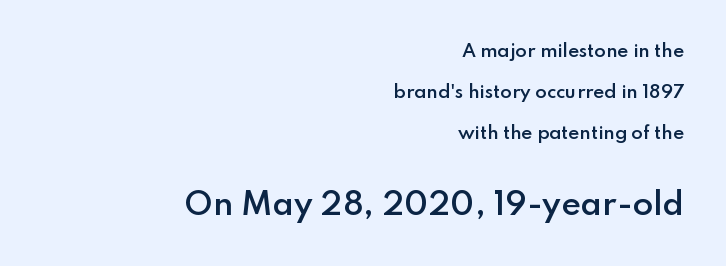
This is moderately heavy type, rendered in semibold. Characters follow at the spacing the type designer built in. Rows of type keep a wide berth in the vertical direction. Descender tails drop into unmarked territory. Caption: multi-line text, flush right, ragged left. The letters carry no serifs — their stems end cleanly without finishing strokes.
